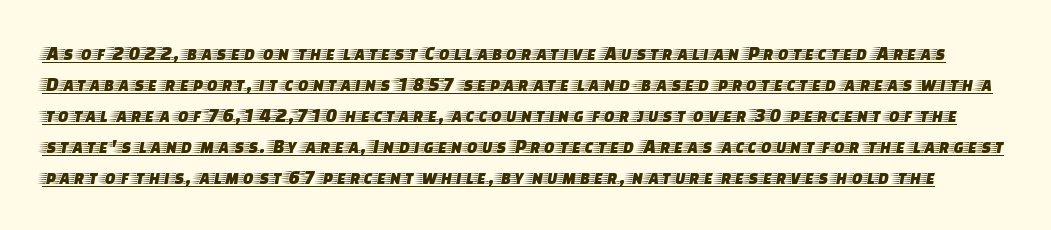
Q: Is the text italic (slanted)? A: Yes.
Q: Is the text underlined? A: Yes.
Q: Is the spacing between letters normal or unusually wide? A: Normal.
Q: Is the spacing between lines tight, normal or loose? A: Normal.
